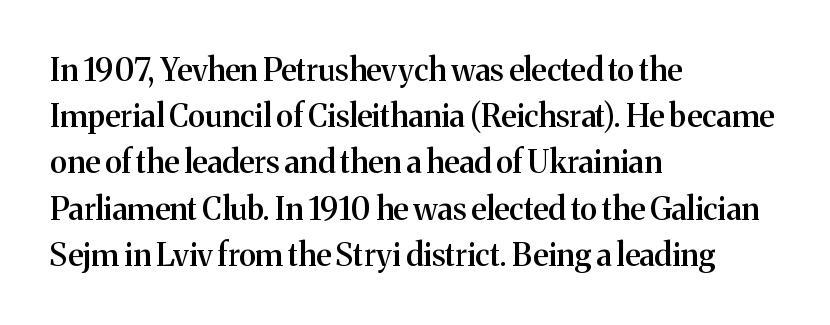
{"serif": "yes", "italic": "no", "bold": "semi", "weight": "semibold", "width": "normal", "stroke_contrast": "medium", "x_height": "medium", "monospaced": "no", "underline": "no", "align": "left", "line_spacing": "normal", "line_spacing_ratio": 1.49, "letter_spacing": "normal", "letter_spacing_em": 0.0, "glyph_px": 31}
